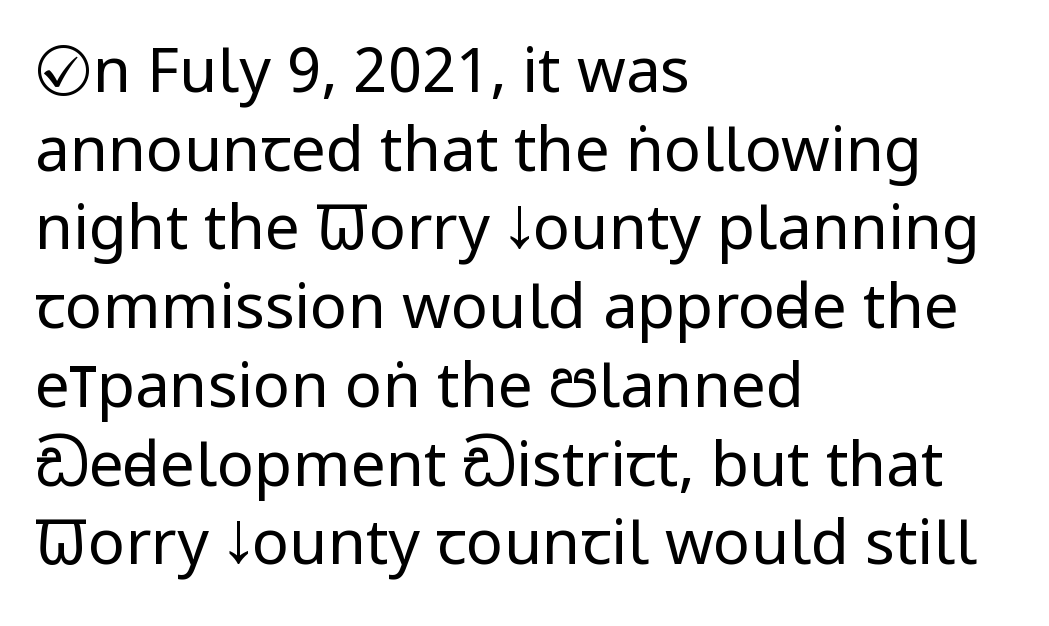
The image shows 62 px regular-weight, condensed sans-serif type, upright; set left-aligned, normal line spacing (1.27x), normal letter spacing, not underlined; low stroke contrast and a large x-height.
